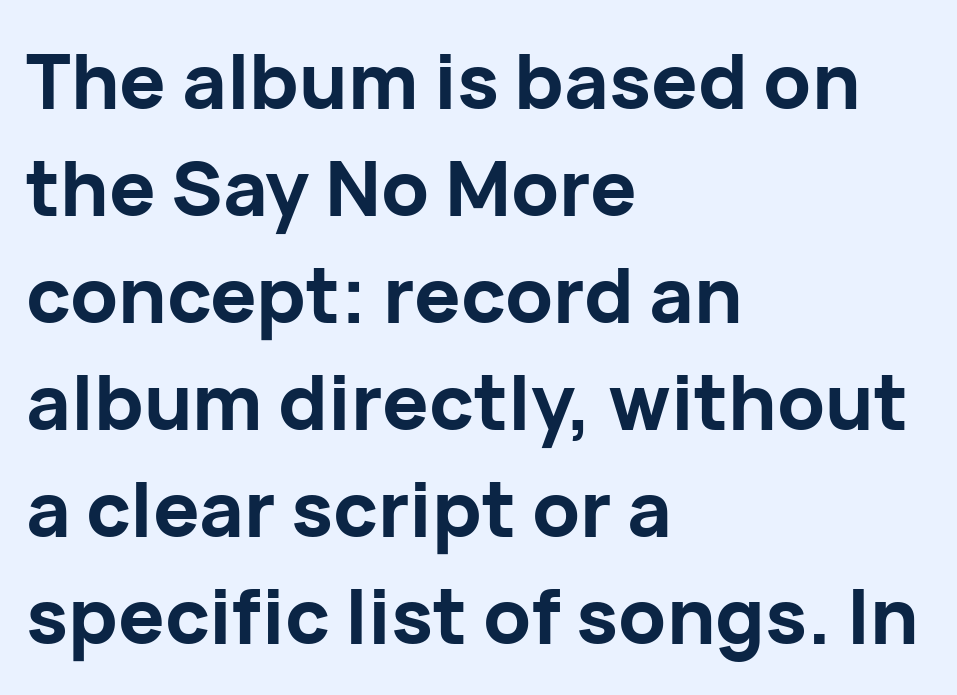
The image shows 77 px bold sans-serif type, upright; set left-aligned, normal line spacing (1.39x), normal letter spacing, not underlined; low stroke contrast and a medium x-height.
